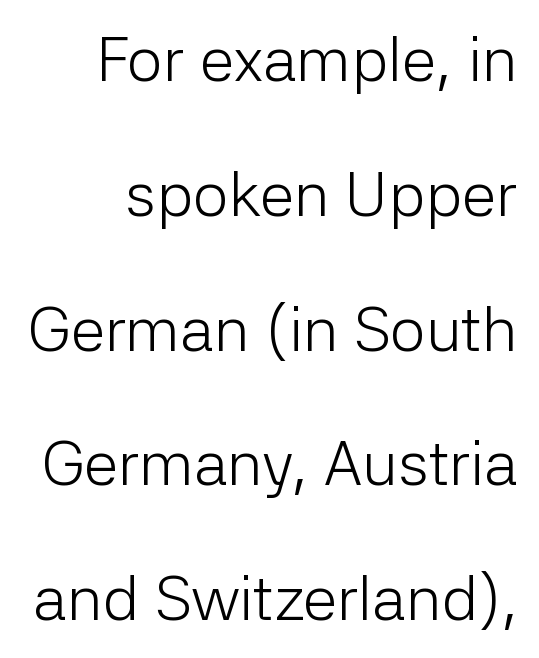
{"serif": "no", "italic": "no", "bold": "no", "weight": "light", "width": "normal", "stroke_contrast": "low", "x_height": "medium", "monospaced": "no", "underline": "no", "align": "right", "line_spacing": "loose", "line_spacing_ratio": 2.14, "letter_spacing": "normal", "letter_spacing_em": 0.0, "glyph_px": 63}
